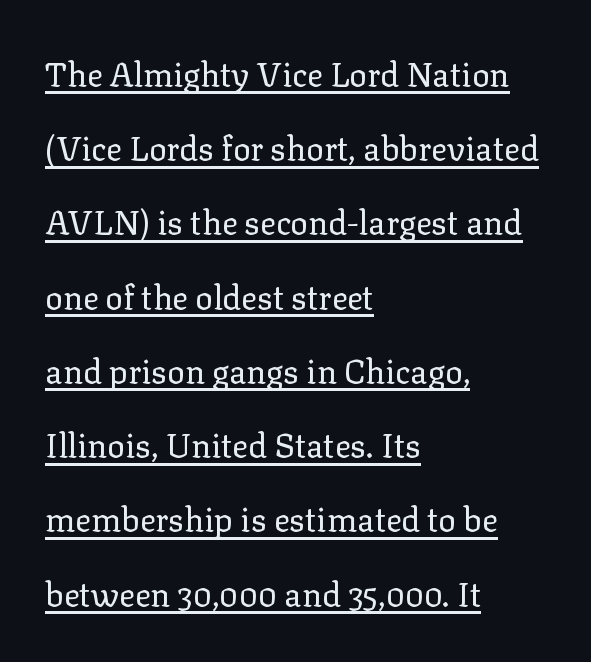
{"serif": "yes", "italic": "no", "bold": "no", "weight": "regular", "width": "normal", "stroke_contrast": "low", "x_height": "medium", "monospaced": "no", "underline": "yes", "align": "left", "line_spacing": "loose", "line_spacing_ratio": 2.25, "letter_spacing": "normal", "letter_spacing_em": 0.0, "glyph_px": 33}
